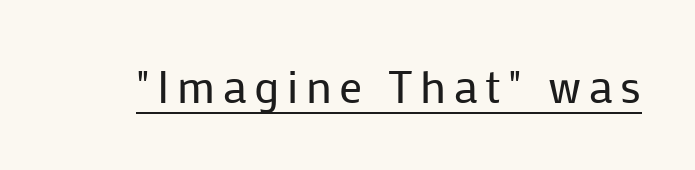
The lettering is marked with a stroke running underneath it. These lines were composed using upright roman letters. The letterforms sit at book weight or below. Serif or sans? Sans — the stroke terminals are bare. A typesetter would call this proportional, since set widths differ per character.
